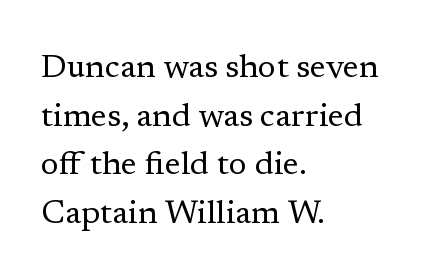
{"serif": "yes", "italic": "no", "bold": "no", "weight": "regular", "width": "normal", "stroke_contrast": "low", "x_height": "medium", "monospaced": "no", "underline": "no", "align": "left", "line_spacing": "normal", "line_spacing_ratio": 1.47, "letter_spacing": "normal", "letter_spacing_em": 0.0, "glyph_px": 33}
